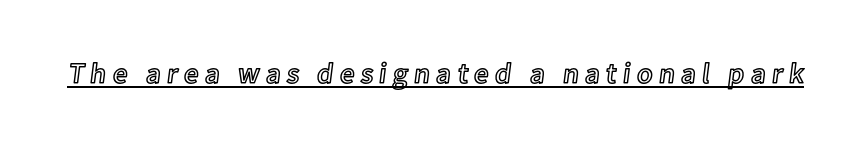
The image shows 29 px text type; set unusually wide letter spacing (+0.21 em), underlined; a medium x-height.
